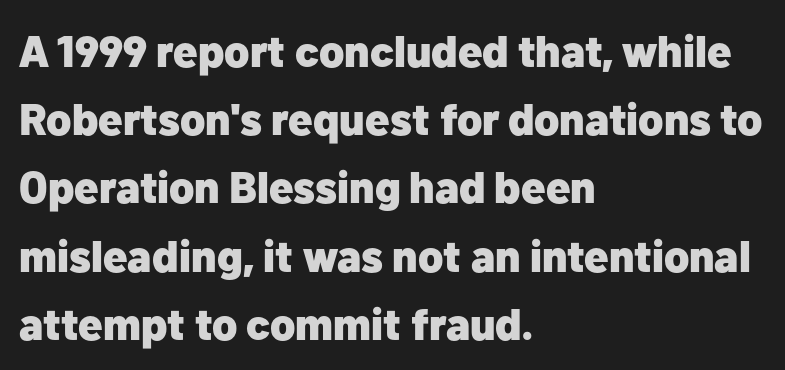
The image shows 44 px heavy sans-serif type, upright; set left-aligned, normal line spacing (1.55x), normal letter spacing, not underlined; low stroke contrast and a medium x-height.
